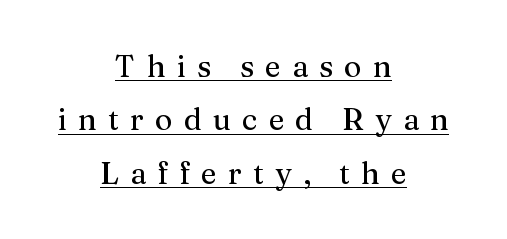
The image shows 30 px serif type, upright; set centered, line spacing 1.78x, unusually wide letter spacing (+0.37 em), underlined; medium stroke contrast and a medium x-height.
